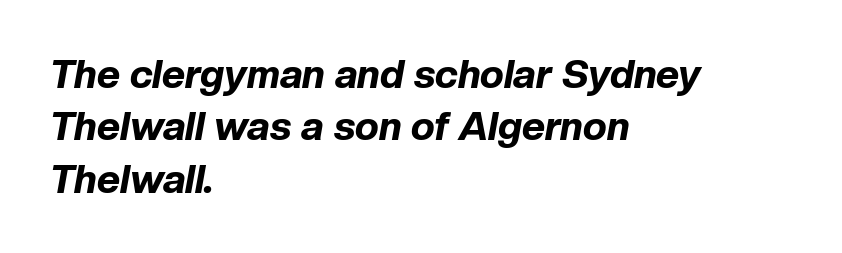
The image shows 40 px bold type, italic (leaning right); set left-aligned, normal line spacing (1.31x), normal letter spacing, not underlined; low stroke contrast and a medium x-height.
